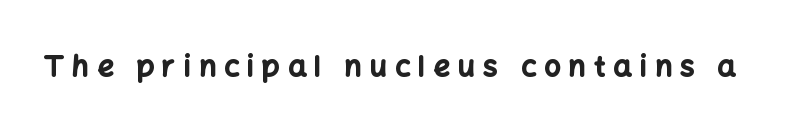
The image shows 29 px bold sans-serif type, upright; set unusually wide letter spacing (+0.28 em), not underlined; low stroke contrast and a medium x-height.
